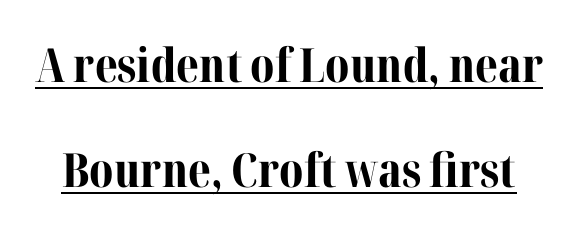
Q: Is the text bold? A: Yes.
Q: Is the text italic (slanted)? A: No, it is upright.
Q: Is the typeface a serif or a sans-serif typeface? A: Serif.
Q: Is the text underlined? A: Yes.
Q: Is the spacing between letters normal or unusually wide? A: Normal.
Q: Is the spacing between lines tight, normal or loose? A: Loose.
Q: Width (condensed, normal, or wide)? A: Normal.
Q: Stroke contrast? A: Medium.
Q: x-height? A: Medium.
Q: Monospaced? A: No.
